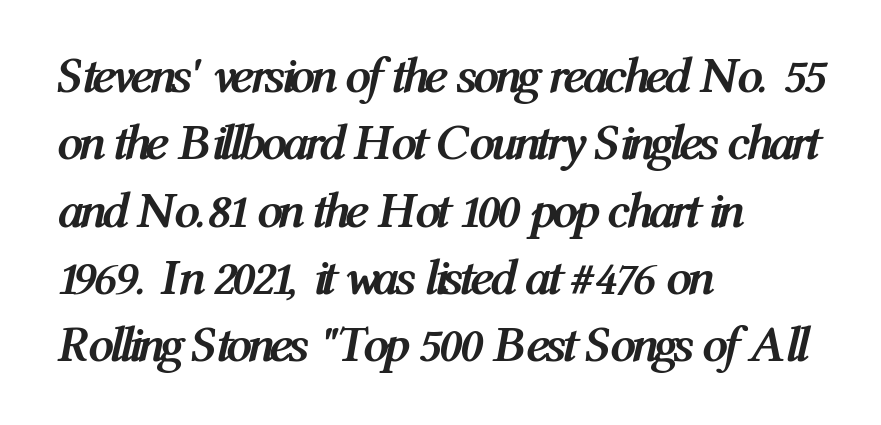
{"italic": "yes", "lean": "right", "slant_degrees": 12, "bold": "yes", "weight": "semibold", "width": "condensed", "stroke_contrast": "medium", "x_height": "medium", "monospaced": "no", "underline": "no", "align": "left", "line_spacing": "normal", "line_spacing_ratio": 1.32, "letter_spacing": "normal", "letter_spacing_em": 0.0, "glyph_px": 51}
